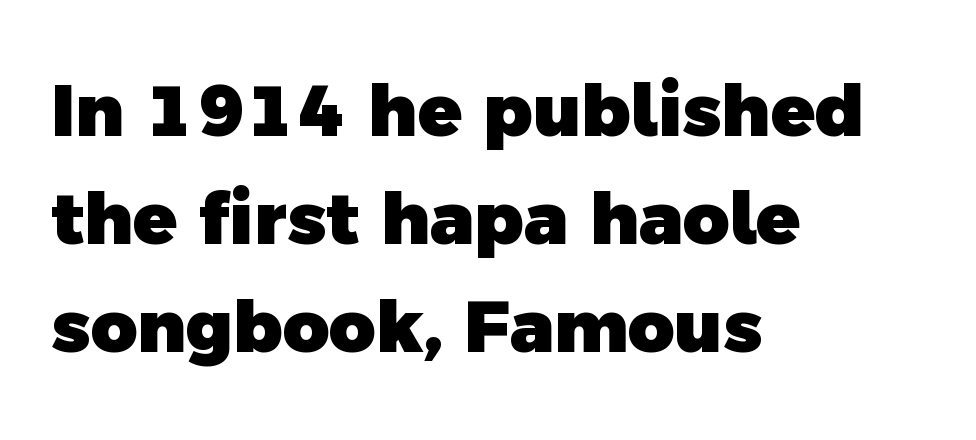
Q: Is the text bold? A: Yes.
Q: Is the typeface a serif or a sans-serif typeface? A: Sans-serif.
Q: Is the text underlined? A: No.
Q: How is the paragraph aligned? A: Left-aligned.
Q: Is the spacing between letters normal or unusually wide? A: Normal.
Q: Is the spacing between lines tight, normal or loose? A: Normal.
Q: Width (condensed, normal, or wide)? A: Normal.
Q: x-height? A: Medium.
Q: Monospaced? A: No.
